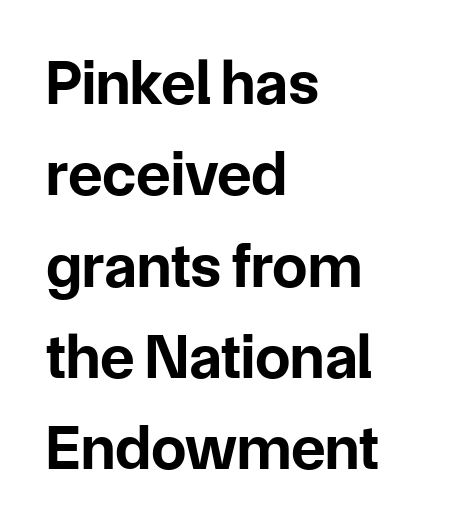
Plenty of ink on the page — the face is bold. The passage shown has conventional tracking throughout. A normal amount of white space separates one row of letters from the next. No italicization has been applied; the sample stays upright.
